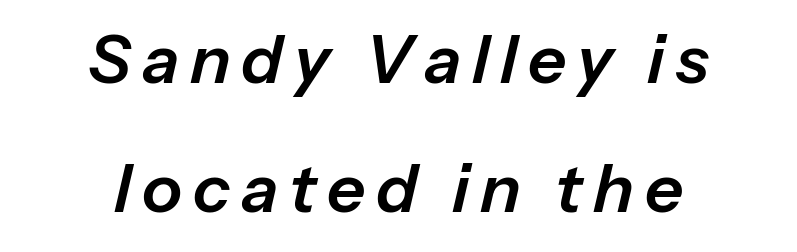
Notice how the stems are inclined rather than vertical — that's the hallmark of italics. Here the designer chose a conventional face with non-uniform glyph widths. Clear beneath every line of the passage. The text block is weighted toward neither margin, spreading evenly from the middle.
